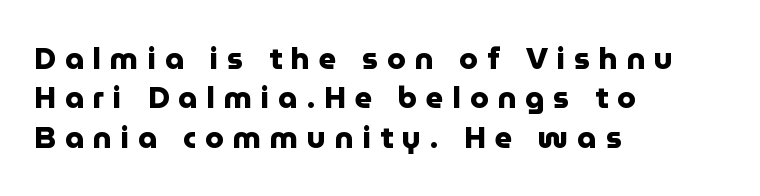
Loose tracking; the words dissolve into strings of separated letters. Look at the stroke-to-counter ratio: heavy, a bold. Does the type have serifs? No, each stem ends abruptly. Horizontal bands of white between lines are of average thickness. In CSS terms this would be text-align: left. The rendering uses natural spacing where letterforms have individual widths.
